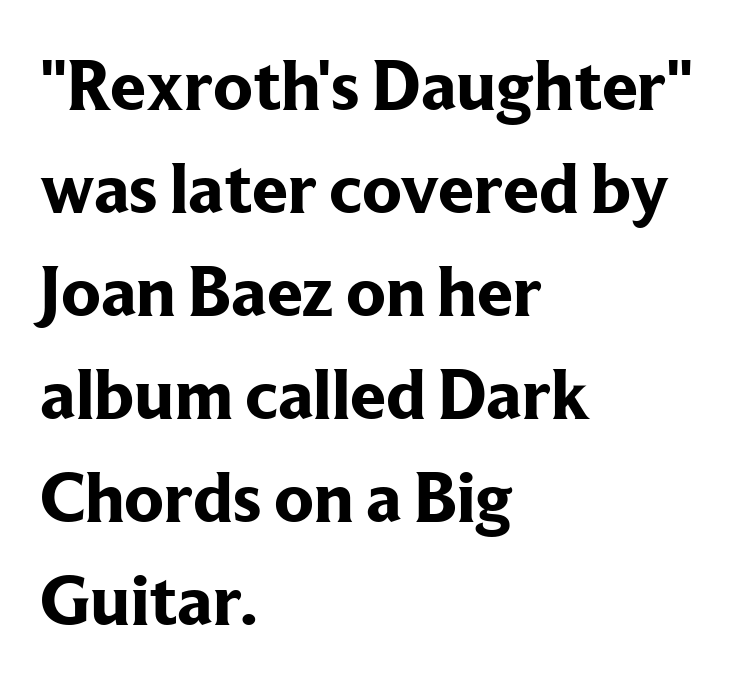
Q: Is the text bold? A: Yes.
Q: Is the text italic (slanted)? A: No, it is upright.
Q: Is the typeface a serif or a sans-serif typeface? A: Serif.
Q: Is the text underlined? A: No.
Q: How is the paragraph aligned? A: Left-aligned.
Q: Is the spacing between letters normal or unusually wide? A: Normal.
Q: Is the spacing between lines tight, normal or loose? A: Normal.
Q: Width (condensed, normal, or wide)? A: Normal.
Q: Stroke contrast? A: Low.
Q: x-height? A: Medium.
Q: Monospaced? A: No.
